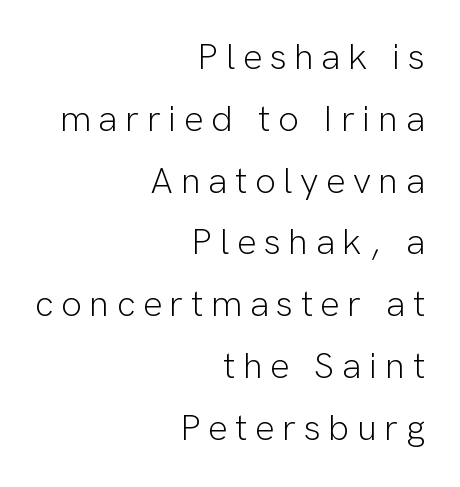
Varying glyph widths throughout — classic text-font behaviour. No letter is thick-stroked: the sample isn't bold. The rows are spaced the way most documents space them. Lines of text with bare space underneath. The axis of the letterforms is exactly vertical. Caption: expanded tracking, letters set apart.
